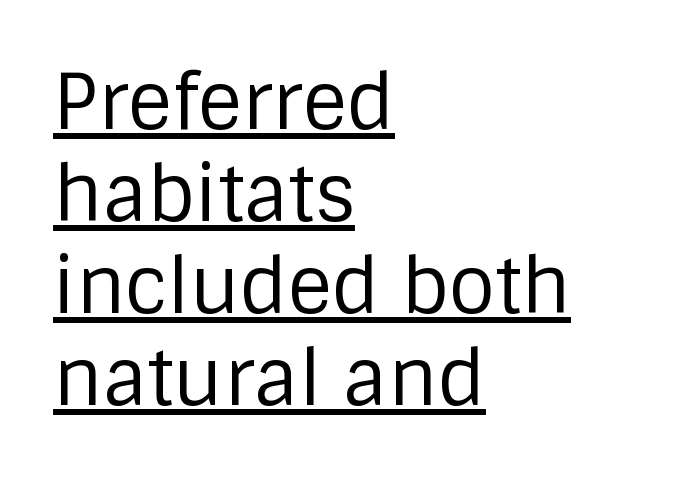
The image shows 76 px regular-weight sans-serif type, upright; set left-aligned, line spacing 1.21x, normal letter spacing, underlined; low stroke contrast and a large x-height.
